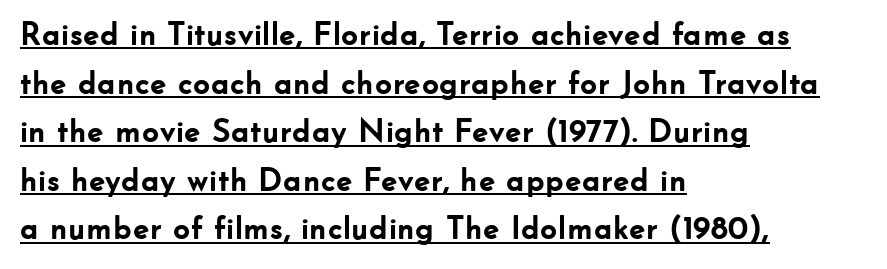
Q: Is the text bold? A: Yes.
Q: Is the text italic (slanted)? A: No, it is upright.
Q: Is the typeface a serif or a sans-serif typeface? A: Sans-serif.
Q: Is the text underlined? A: Yes.
Q: How is the paragraph aligned? A: Left-aligned.
Q: Is the spacing between letters normal or unusually wide? A: Normal.
Q: Is the spacing between lines tight, normal or loose? A: Normal.
Q: Width (condensed, normal, or wide)? A: Normal.
Q: Stroke contrast? A: Low.
Q: x-height? A: Small.
Q: Monospaced? A: No.
